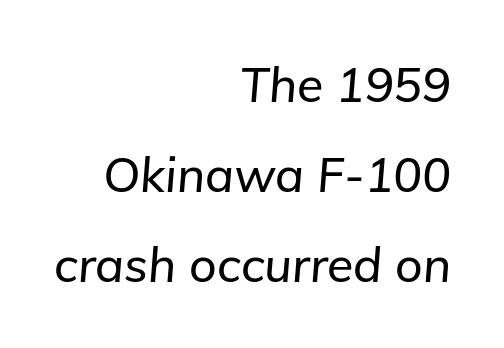
The image shows 48 px text type, italic (leaning right); set right-aligned, line spacing 1.88x, normal letter spacing, not underlined; low stroke contrast and a medium x-height.
